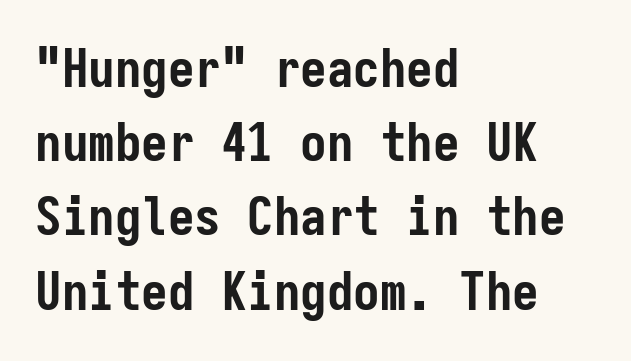
{"serif": "no", "italic": "no", "bold": "yes", "weight": "semibold", "width": "condensed", "stroke_contrast": "low", "x_height": "medium", "monospaced": "yes", "underline": "no", "align": "left", "line_spacing": "normal", "line_spacing_ratio": 1.4, "letter_spacing": "normal", "letter_spacing_em": 0.0, "glyph_px": 53}
